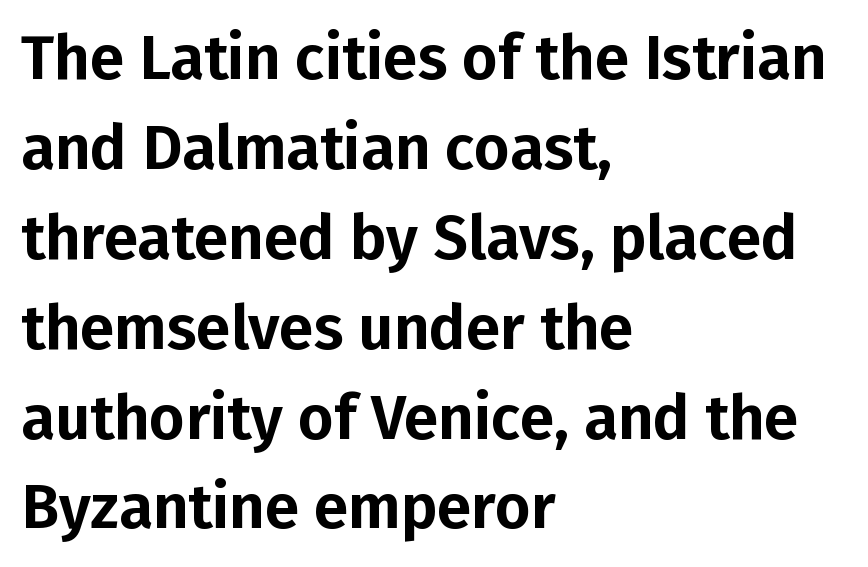
{"serif": "no", "italic": "no", "width": "normal", "stroke_contrast": "low", "x_height": "medium", "monospaced": "no", "underline": "no", "align": "left", "line_spacing": "normal", "line_spacing_ratio": 1.45, "letter_spacing": "normal", "letter_spacing_em": 0.0, "glyph_px": 62}
